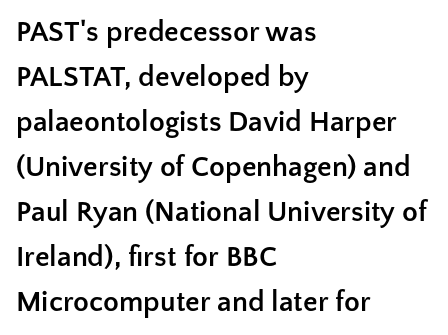
Q: Is the text bold? A: Yes.
Q: Is the text italic (slanted)? A: No, it is upright.
Q: Is the typeface a serif or a sans-serif typeface? A: Sans-serif.
Q: Is the text underlined? A: No.
Q: How is the paragraph aligned? A: Left-aligned.
Q: Is the spacing between letters normal or unusually wide? A: Normal.
Q: Is the spacing between lines tight, normal or loose? A: Normal.
Q: Width (condensed, normal, or wide)? A: Normal.
Q: Stroke contrast? A: Low.
Q: x-height? A: Medium.
Q: Monospaced? A: No.
